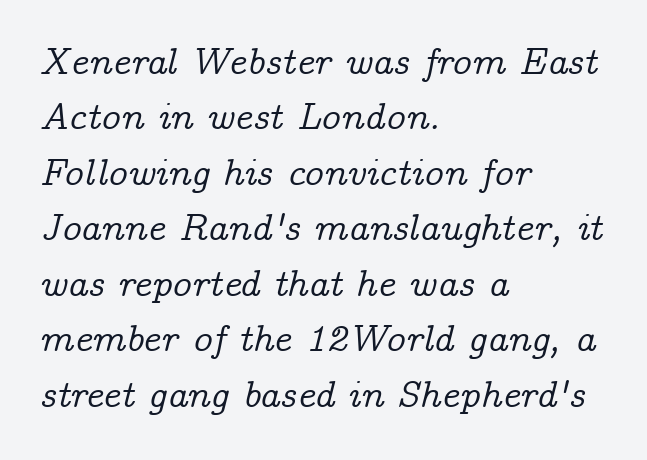
The typeface chosen for these lines features serifs. Quick note: interline space is typical. Layout note: lines flush left. Do the characters align in a grid? No, the font is proportional. Slanted lettering throughout.
